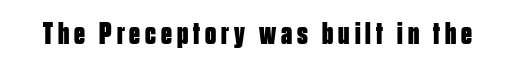
The image shows 31 px bold, condensed sans-serif type, upright; set not underlined; low stroke contrast and a large x-height.
